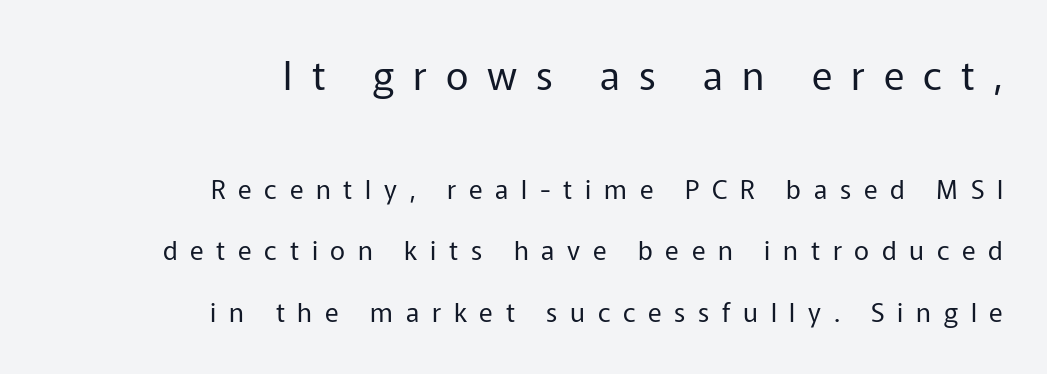
{"serif": "no", "italic": "no", "bold": "no", "weight": "regular", "width": "normal", "stroke_contrast": "low", "x_height": "medium", "monospaced": "no", "underline": "no", "align": "right", "line_spacing": "loose", "line_spacing_ratio": 2.37, "letter_spacing": "wide", "letter_spacing_em": 0.49, "larger_block": "first", "size_ratio": 1.5, "glyph_px": 39}
